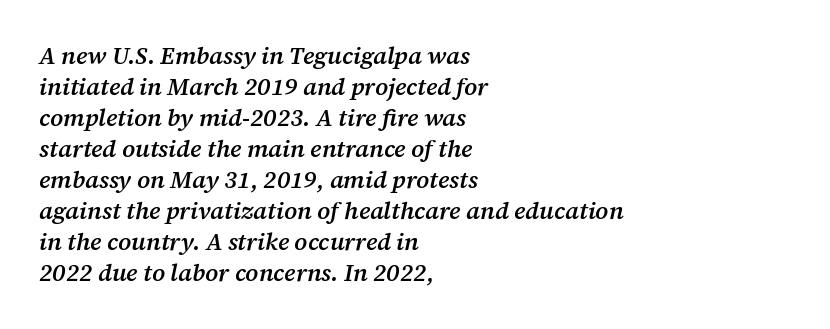
{"italic": "yes", "lean": "right", "slant_degrees": 12, "bold": "semi", "underline": "no", "align": "left", "line_spacing": "normal", "line_spacing_ratio": 1.29, "letter_spacing": "normal", "letter_spacing_em": 0.0, "glyph_px": 24}
